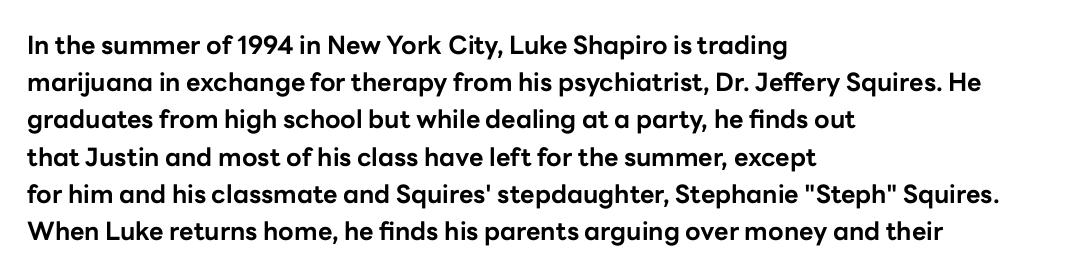
The image shows 25 px bold type, upright; set left-aligned, normal line spacing (1.49x), normal letter spacing, not underlined.
